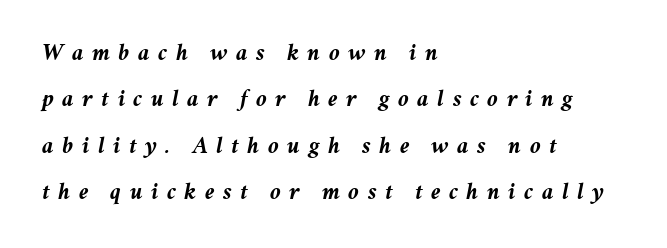
Q: Is the text bold? A: Yes.
Q: Is the text italic (slanted)? A: Yes, it leans right by about 11 degrees.
Q: Is the text underlined? A: No.
Q: How is the paragraph aligned? A: Left-aligned.
Q: Is the spacing between letters normal or unusually wide? A: Unusually wide.
Q: Is the spacing between lines tight, normal or loose? A: Loose.
